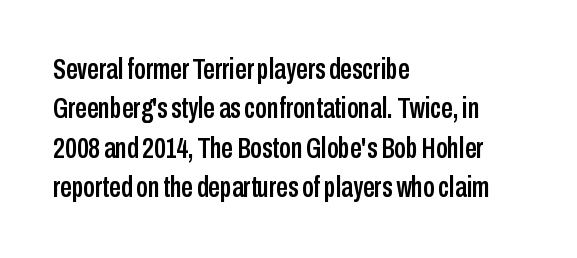
The image shows 29 px condensed sans-serif type, upright; set left-aligned, normal line spacing (1.36x), normal letter spacing, not underlined; low stroke contrast and a medium x-height.
